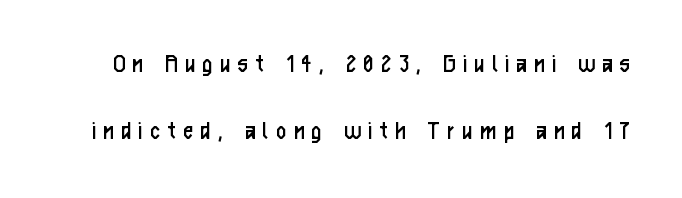
Does the leading feel generous? Absolutely, it's lavish. Caption: expanded tracking, letters set apart. Italic: no, the glyphs are upright roman. Bare-footed words on every line. Stems here are at most as thick as an everyday book face.
